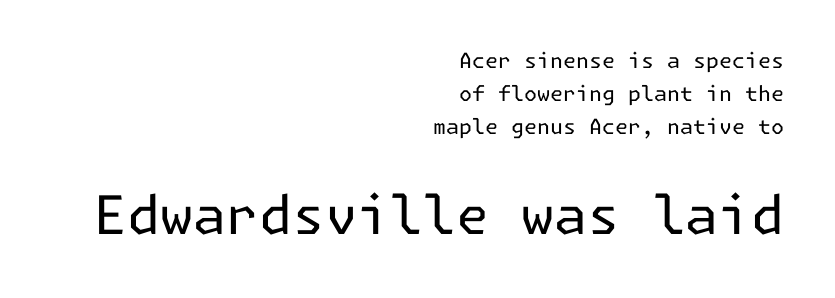
Q: Is the text bold? A: No.
Q: Is the text italic (slanted)? A: No, it is upright.
Q: Is the typeface a serif or a sans-serif typeface? A: Sans-serif.
Q: Is the text underlined? A: No.
Q: How is the paragraph aligned? A: Right-aligned.
Q: Is the spacing between letters normal or unusually wide? A: Normal.
Q: Is the spacing between lines tight, normal or loose? A: Normal.
Q: Which block of text is set in a larger size, the first (top) or the second (bottom)? A: The second (bottom) one.
Q: Width (condensed, normal, or wide)? A: Normal.
Q: Stroke contrast? A: Low.
Q: x-height? A: Medium.
